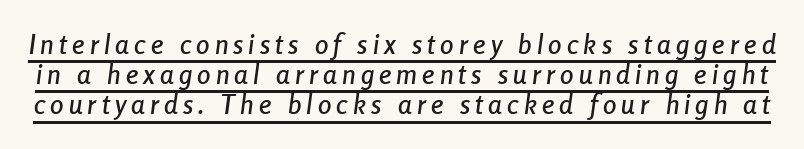
{"italic": "yes", "lean": "right", "slant_degrees": 8, "underline": "yes", "line_spacing": "tight", "line_spacing_ratio": 1.12, "glyph_px": 27}
